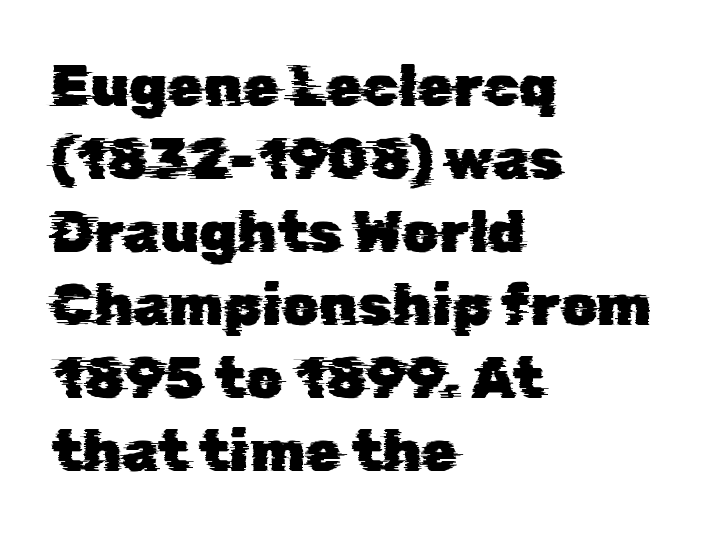
{"serif": "no", "width": "normal", "stroke_contrast": "low", "x_height": "medium", "monospaced": "no", "underline": "no", "align": "left", "line_spacing": "normal", "line_spacing_ratio": 1.26, "letter_spacing": "normal", "letter_spacing_em": 0.0, "glyph_px": 58}
